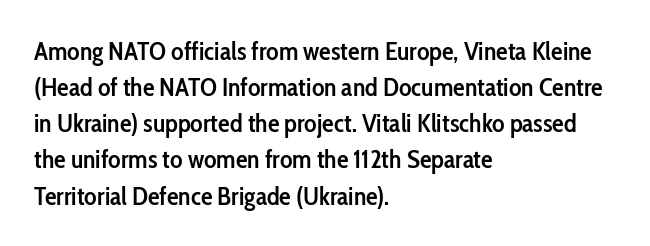
The image shows 26 px text type, upright; set left-aligned, normal line spacing (1.39x), normal letter spacing, not underlined.
